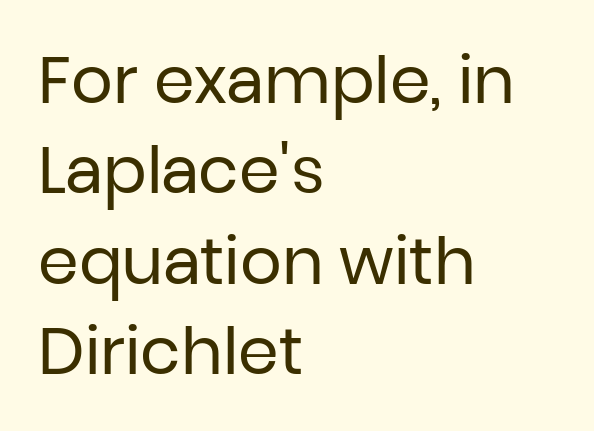
Q: Is the text bold? A: No.
Q: Is the text italic (slanted)? A: No, it is upright.
Q: Is the typeface a serif or a sans-serif typeface? A: Sans-serif.
Q: Is the text underlined? A: No.
Q: How is the paragraph aligned? A: Left-aligned.
Q: Is the spacing between letters normal or unusually wide? A: Normal.
Q: Is the spacing between lines tight, normal or loose? A: Normal.
Q: Width (condensed, normal, or wide)? A: Normal.
Q: Stroke contrast? A: Low.
Q: x-height? A: Medium.
Q: Monospaced? A: No.
